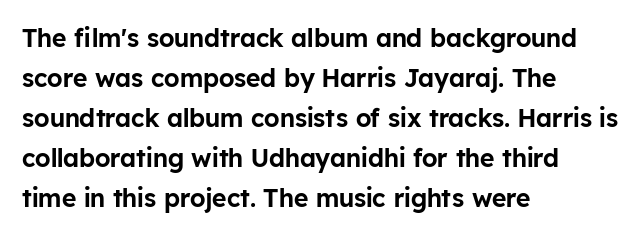
The lines are quadded left. Italic? Not at all — the glyphs are vertical. Interline gaps are of average width in this sample. Each row of text sits above clean, open space. These lines keep a tight, regular rhythm from letter to letter.
